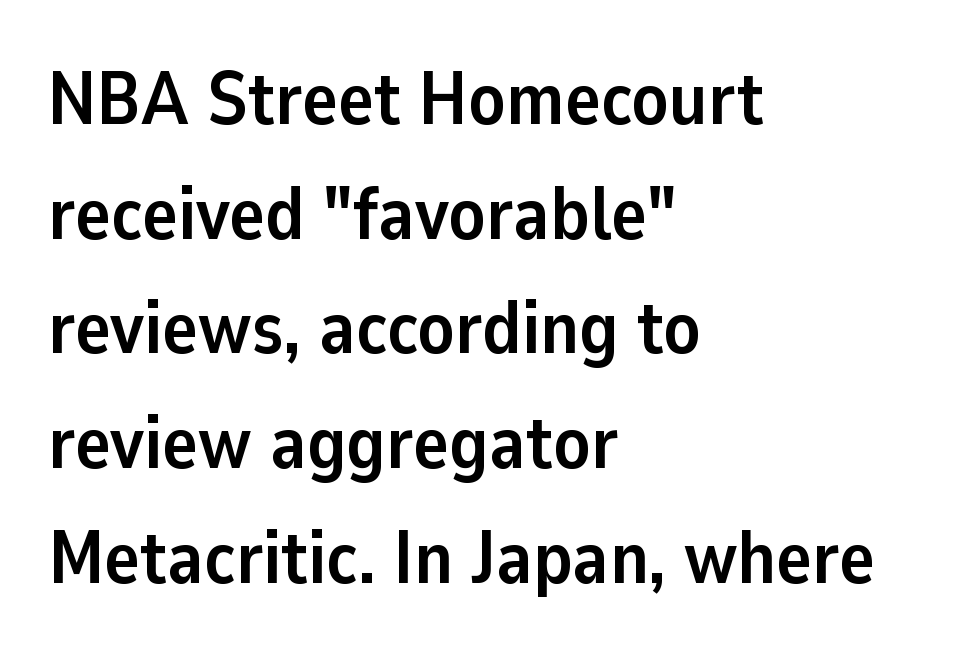
The image shows 75 px semibold sans-serif type, upright; set left-aligned, normal line spacing (1.53x), normal letter spacing, not underlined; low stroke contrast and a medium x-height.
